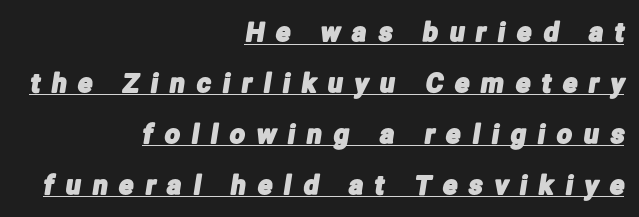
The letterforms stand isolated, each surrounded by extra space. The lines are quadded right. Whoever set this chose breathing room over compactness in the vertical rhythm. Underlining? Definitely there.
